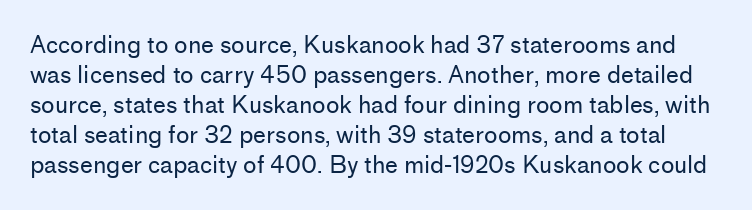
Q: Is the text bold? A: No.
Q: Is the text italic (slanted)? A: No, it is upright.
Q: Is the text underlined? A: No.
Q: Is the spacing between letters normal or unusually wide? A: Normal.
Q: Is the spacing between lines tight, normal or loose? A: Normal.
